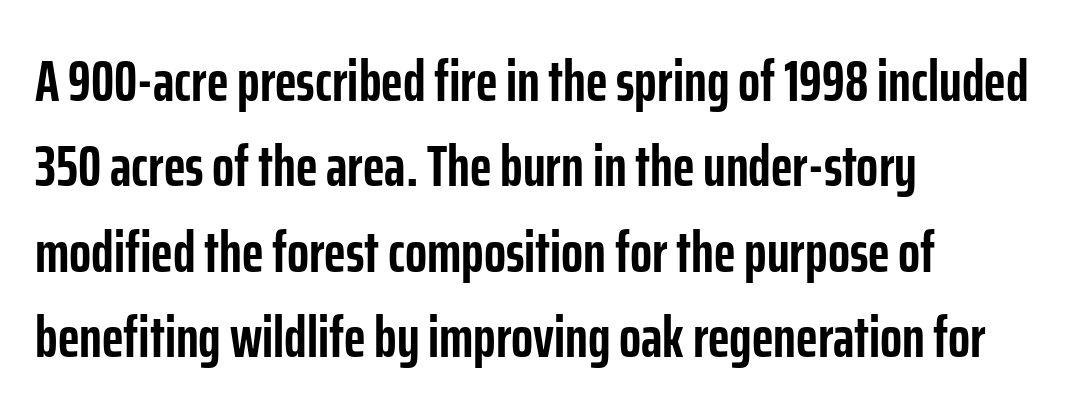
{"serif": "no", "italic": "no", "bold": "yes", "weight": "semibold", "width": "condensed", "stroke_contrast": "low", "x_height": "medium", "monospaced": "no", "underline": "no", "align": "left", "line_spacing": "normal", "line_spacing_ratio": 1.47, "letter_spacing": "normal", "letter_spacing_em": 0.0, "glyph_px": 58}
